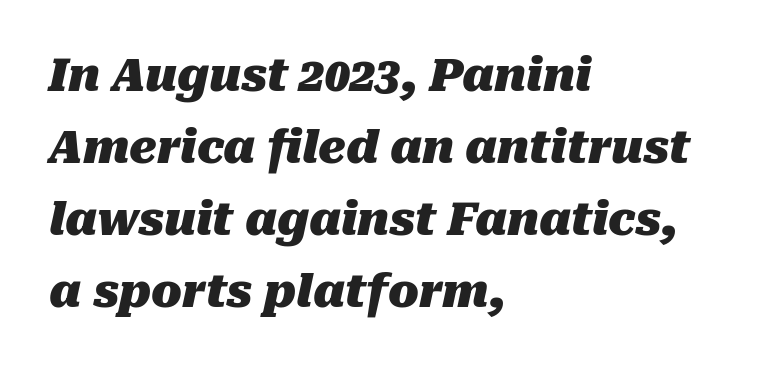
{"italic": "yes", "lean": "right", "slant_degrees": 10, "bold": "yes", "weight": "heavy", "width": "normal", "stroke_contrast": "medium", "x_height": "medium", "monospaced": "no", "underline": "no", "align": "left", "line_spacing": "normal", "line_spacing_ratio": 1.6, "letter_spacing": "normal", "letter_spacing_em": 0.0, "glyph_px": 45}
